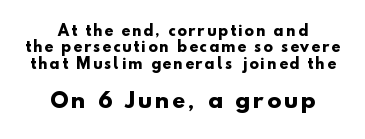
Every row of glyphs is offset so its center matches the block's center. The sample has been set heavy, in full bold. Compare the two chunks: the lower has the greater cap height. Underline: absent.
